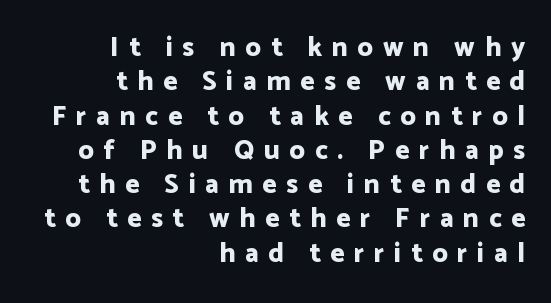
{"italic": "no", "bold": "yes", "underline": "no", "align": "right", "line_spacing": "normal", "line_spacing_ratio": 1.27, "letter_spacing": "wide", "letter_spacing_em": 0.36, "glyph_px": 27}
